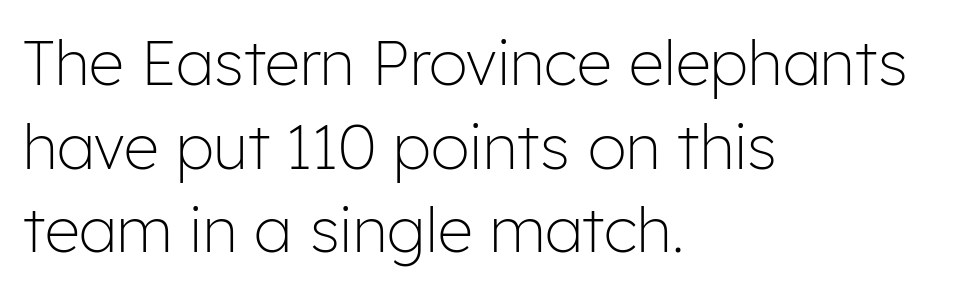
{"serif": "no", "italic": "no", "bold": "no", "weight": "light", "width": "normal", "stroke_contrast": "low", "x_height": "medium", "monospaced": "no", "underline": "no", "align": "left", "line_spacing": "normal", "line_spacing_ratio": 1.35, "letter_spacing": "normal", "letter_spacing_em": 0.0, "glyph_px": 62}
